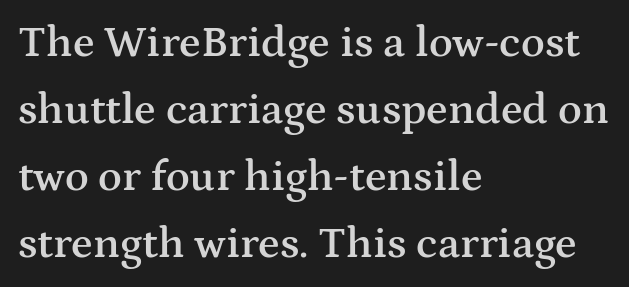
The characters look somewhat weighty, a semibold short of true bold. This sample is left-justified, so line endings fall wherever the words run out. Underlining? Definitely not there. The rows are spaced the way most documents space them.
